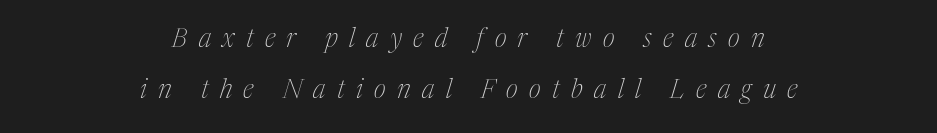
The strip under each line holds only bare page. Leftover space on each line is divided equally before and after the words. Honestly, the rows look like they've been pulled way apart. Here the glyphs are tracked loosely, breaking word shapes into spaced letters. The lettering tilts uniformly, giving the passage an italic look.
